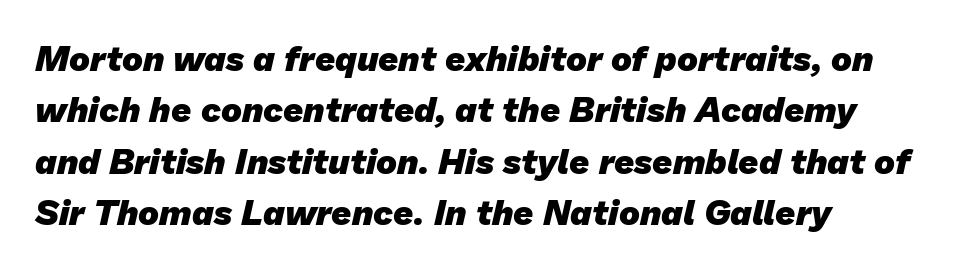
{"serif": "no", "bold": "yes", "weight": "heavy", "width": "normal", "stroke_contrast": "low", "x_height": "medium", "monospaced": "no", "underline": "no", "align": "left", "line_spacing": "normal", "line_spacing_ratio": 1.47, "letter_spacing": "normal", "letter_spacing_em": 0.0, "glyph_px": 35}
